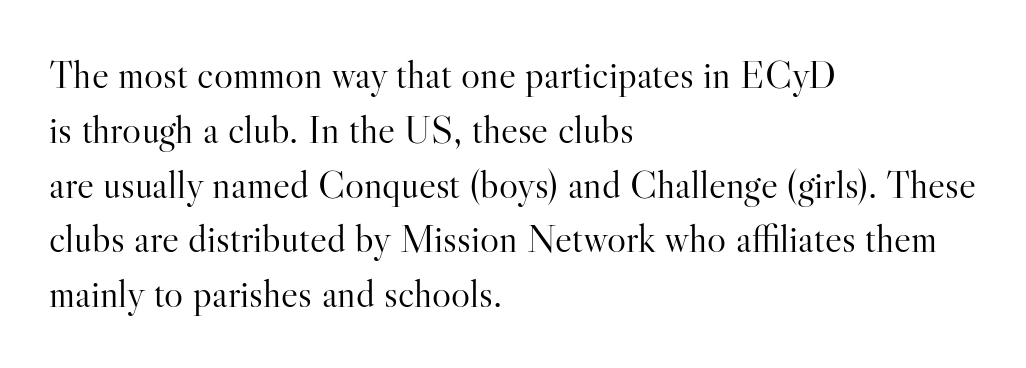
Q: Is the text bold? A: No.
Q: Is the text italic (slanted)? A: No, it is upright.
Q: Is the typeface a serif or a sans-serif typeface? A: Serif.
Q: Is the text underlined? A: No.
Q: How is the paragraph aligned? A: Left-aligned.
Q: Is the spacing between letters normal or unusually wide? A: Normal.
Q: Is the spacing between lines tight, normal or loose? A: Normal.
Q: Width (condensed, normal, or wide)? A: Normal.
Q: Stroke contrast? A: High.
Q: x-height? A: Small.
Q: Monospaced? A: No.
